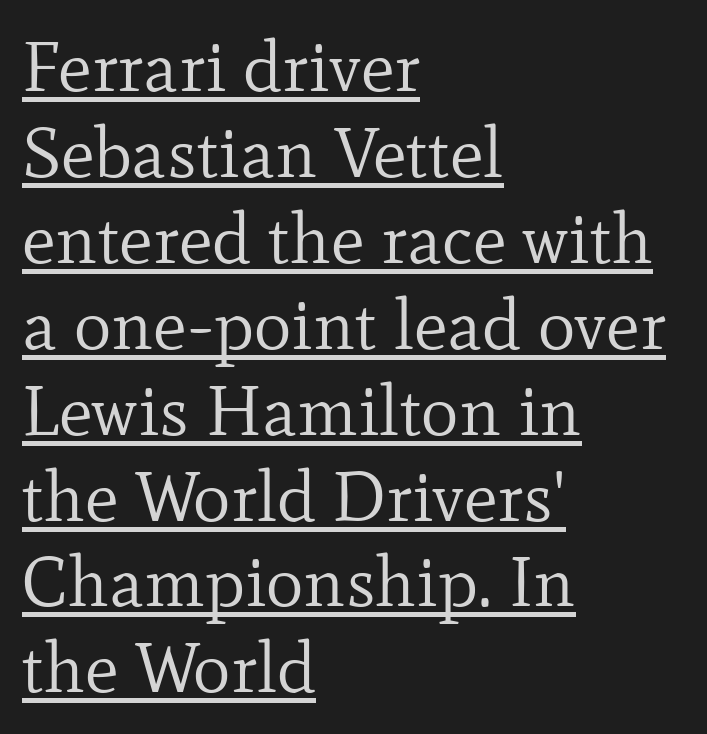
Q: Is the text bold? A: No.
Q: Is the text italic (slanted)? A: No, it is upright.
Q: Is the typeface a serif or a sans-serif typeface? A: Serif.
Q: Is the text underlined? A: Yes.
Q: How is the paragraph aligned? A: Left-aligned.
Q: Is the spacing between letters normal or unusually wide? A: Normal.
Q: Width (condensed, normal, or wide)? A: Normal.
Q: Stroke contrast? A: Low.
Q: x-height? A: Small.
Q: Monospaced? A: No.
